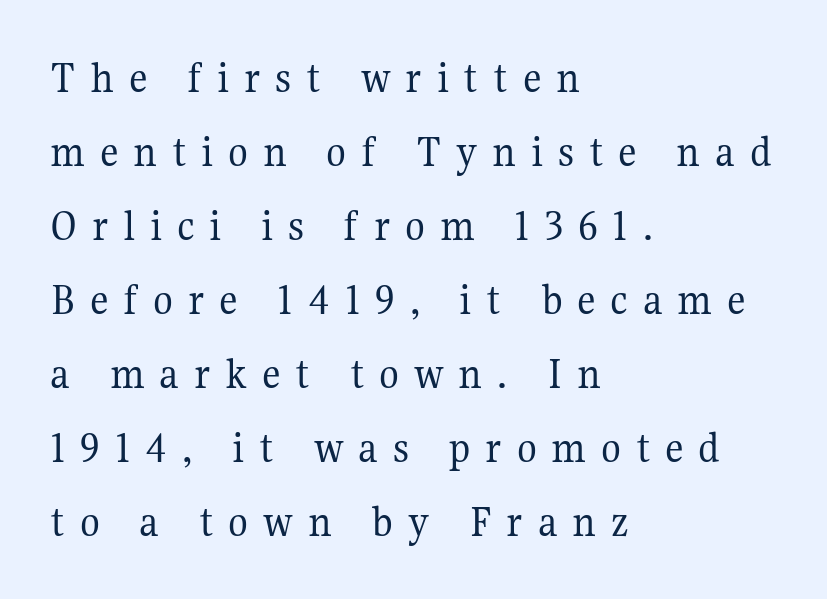
Q: Is the text bold? A: No.
Q: Is the text italic (slanted)? A: No, it is upright.
Q: Is the typeface a serif or a sans-serif typeface? A: Serif.
Q: Is the text underlined? A: No.
Q: How is the paragraph aligned? A: Left-aligned.
Q: Is the spacing between letters normal or unusually wide? A: Unusually wide.
Q: Is the spacing between lines tight, normal or loose? A: Normal.
Q: Width (condensed, normal, or wide)? A: Normal.
Q: Stroke contrast? A: Medium.
Q: x-height? A: Medium.
Q: Monospaced? A: No.
